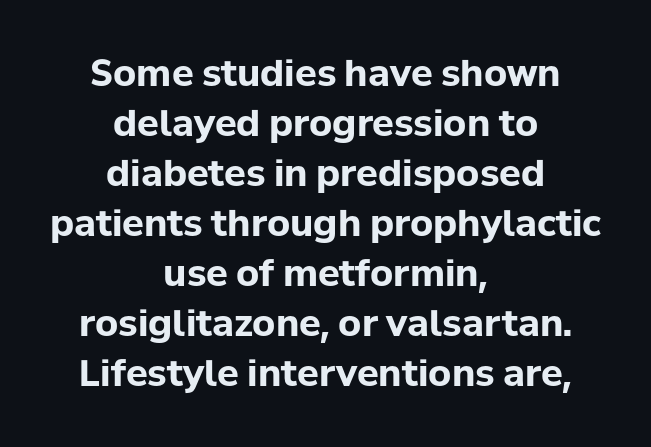
{"serif": "no", "italic": "no", "bold": "yes", "weight": "bold", "width": "normal", "stroke_contrast": "low", "x_height": "medium", "monospaced": "no", "underline": "no", "align": "center", "line_spacing": "normal", "line_spacing_ratio": 1.39, "letter_spacing": "normal", "letter_spacing_em": 0.0, "glyph_px": 36}
